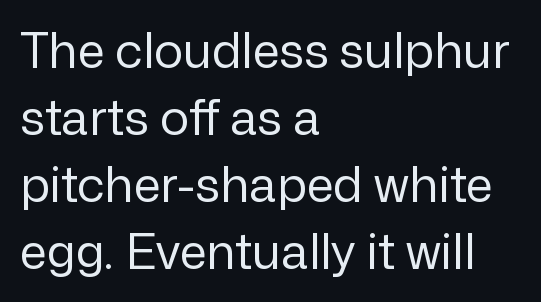
Q: Is the text bold? A: No.
Q: Is the text italic (slanted)? A: No, it is upright.
Q: Is the typeface a serif or a sans-serif typeface? A: Sans-serif.
Q: Is the text underlined? A: No.
Q: How is the paragraph aligned? A: Left-aligned.
Q: Is the spacing between letters normal or unusually wide? A: Normal.
Q: Is the spacing between lines tight, normal or loose? A: Normal.
Q: Width (condensed, normal, or wide)? A: Normal.
Q: Stroke contrast? A: Low.
Q: x-height? A: Medium.
Q: Monospaced? A: No.
